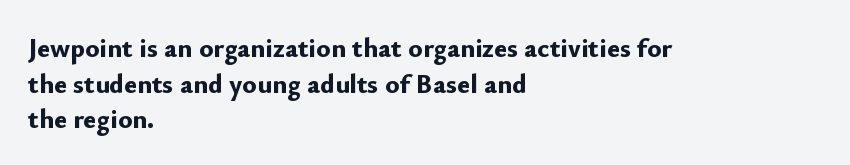
The image shows 27 px bold type, upright; set left-aligned, normal line spacing (1.32x), normal letter spacing, not underlined.
